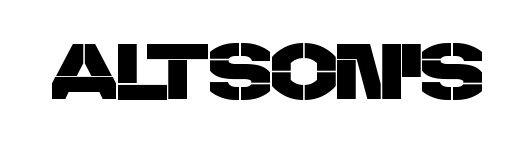
Q: Is the typeface a serif or a sans-serif typeface? A: Sans-serif.
Q: Is the text underlined? A: No.
Q: Is the spacing between letters normal or unusually wide? A: Normal.
Q: Width (condensed, normal, or wide)? A: Normal.
Q: Stroke contrast? A: Low.
Q: x-height? A: Large.
Q: Monospaced? A: No.
